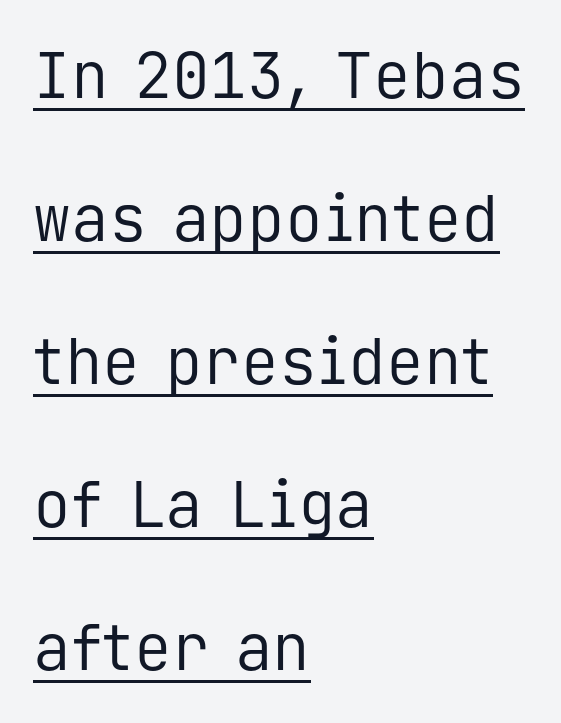
Q: Is the text bold? A: No.
Q: Is the text italic (slanted)? A: No, it is upright.
Q: Is the typeface a serif or a sans-serif typeface? A: Sans-serif.
Q: Is the text underlined? A: Yes.
Q: How is the paragraph aligned? A: Left-aligned.
Q: Is the spacing between letters normal or unusually wide? A: Normal.
Q: Is the spacing between lines tight, normal or loose? A: Loose.
Q: Width (condensed, normal, or wide)? A: Normal.
Q: Stroke contrast? A: Low.
Q: x-height? A: Medium.
Q: Monospaced? A: Yes.
